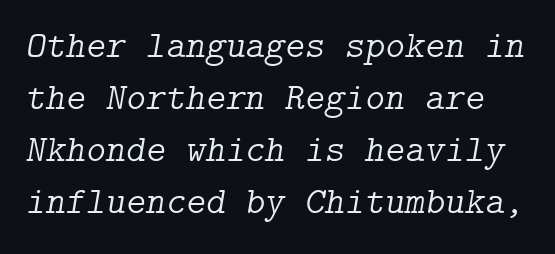
Q: Is the text bold? A: No.
Q: Is the text italic (slanted)? A: Yes, it leans right by about 9 degrees.
Q: Is the typeface a serif or a sans-serif typeface? A: Serif.
Q: Is the text underlined? A: No.
Q: Is the spacing between letters normal or unusually wide? A: Normal.
Q: Is the spacing between lines tight, normal or loose? A: Normal.
Q: Width (condensed, normal, or wide)? A: Normal.
Q: Stroke contrast? A: Low.
Q: x-height? A: Medium.
